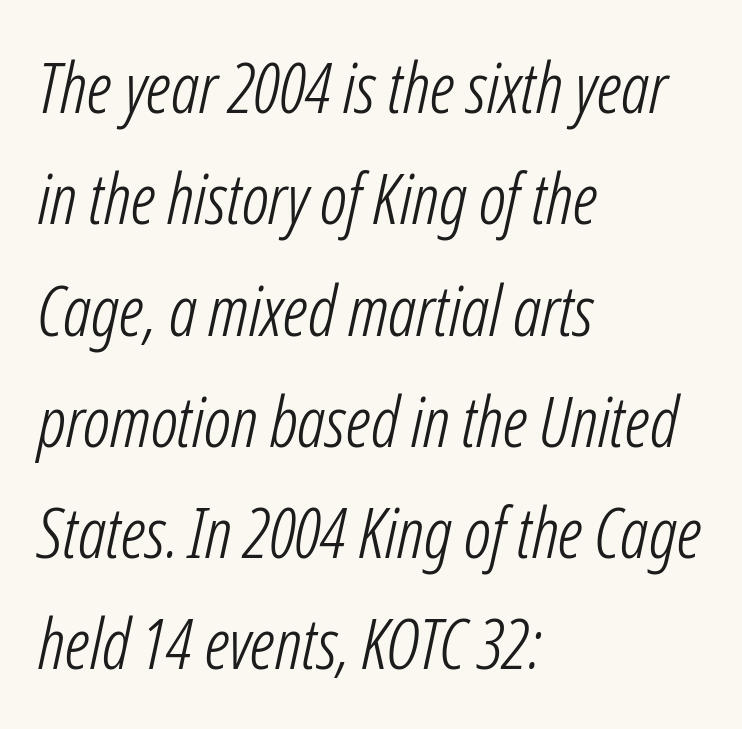
Q: Is the text bold? A: No.
Q: Is the text italic (slanted)? A: Yes, it leans right by about 12 degrees.
Q: Is the text underlined? A: No.
Q: How is the paragraph aligned? A: Left-aligned.
Q: Is the spacing between letters normal or unusually wide? A: Normal.
Q: Is the spacing between lines tight, normal or loose? A: Normal.
Q: Width (condensed, normal, or wide)? A: Condensed.
Q: Stroke contrast? A: Low.
Q: x-height? A: Medium.
Q: Monospaced? A: No.
